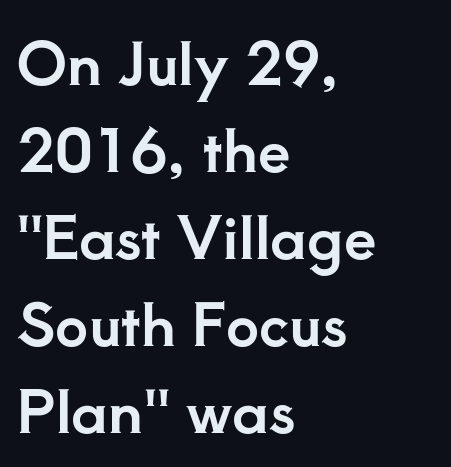
The face used here is rendered with its standard letterfit. Italic: no, the glyphs are upright roman. The typesetter chose a ragged-right arrangement here. The passage shown is typed in a proportional face where columns would drift. The block of text has a typical density, with ordinary space between rows. Has an underline been added? It has not.
